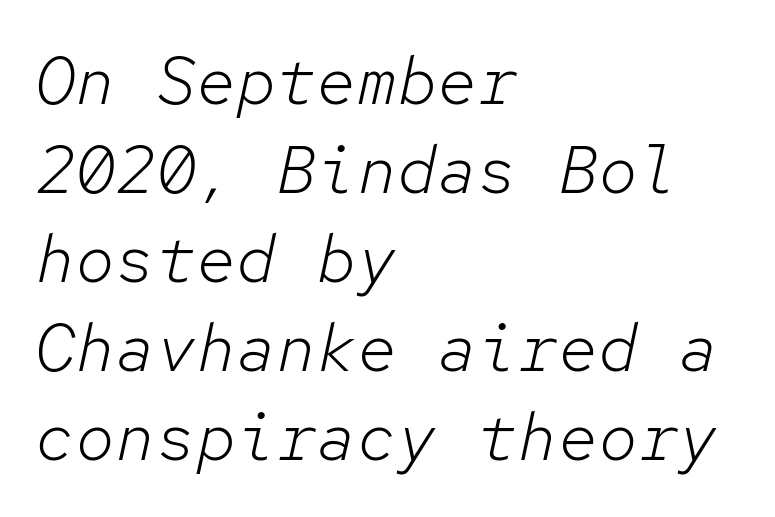
Q: Is the text bold? A: No.
Q: Is the text italic (slanted)? A: Yes, it leans right by about 12 degrees.
Q: Is the text underlined? A: No.
Q: How is the paragraph aligned? A: Left-aligned.
Q: Is the spacing between letters normal or unusually wide? A: Normal.
Q: Is the spacing between lines tight, normal or loose? A: Normal.
Q: Width (condensed, normal, or wide)? A: Normal.
Q: Stroke contrast? A: Low.
Q: x-height? A: Medium.
Q: Monospaced? A: Yes.
